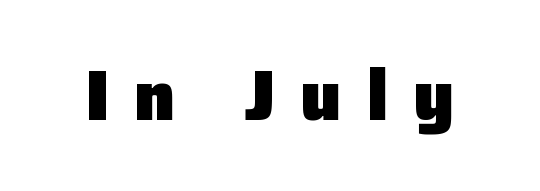
{"serif": "no", "italic": "no", "bold": "yes", "weight": "heavy", "width": "normal", "stroke_contrast": "low", "x_height": "medium", "monospaced": "no", "underline": "no", "letter_spacing": "wide", "letter_spacing_em": 0.35, "glyph_px": 71}
